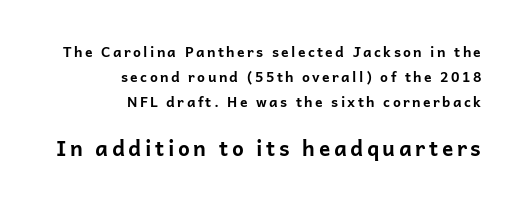
Q: Is the text bold? A: Yes.
Q: Is the text italic (slanted)? A: No, it is upright.
Q: Is the text underlined? A: No.
Q: How is the paragraph aligned? A: Right-aligned.
Q: Which block of text is set in a larger size, the first (top) or the second (bottom)? A: The second (bottom) one.
